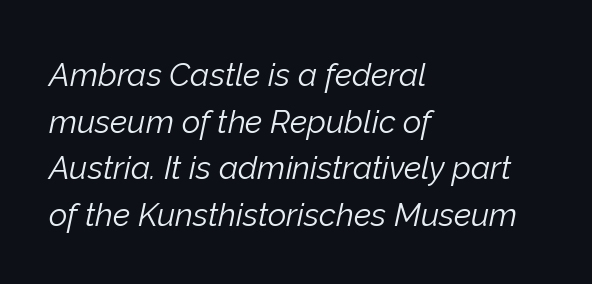
The strokes carry an ordinary text weight at most. The rag falls on the right side of this text block. There is no visible air inserted between adjacent glyphs. One glance says typical: line gaps are just what's usual.
